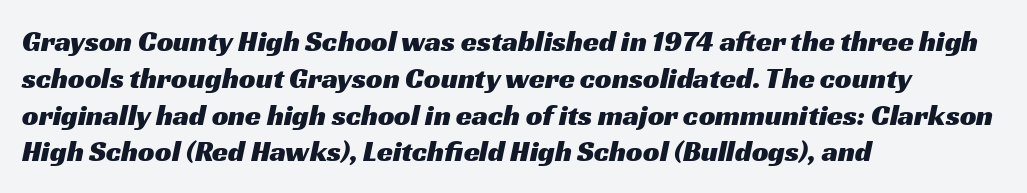
The image shows 29 px wide sans-serif type; set left-aligned, normal line spacing (1.27x), normal letter spacing, not underlined; medium stroke contrast and a medium x-height.
